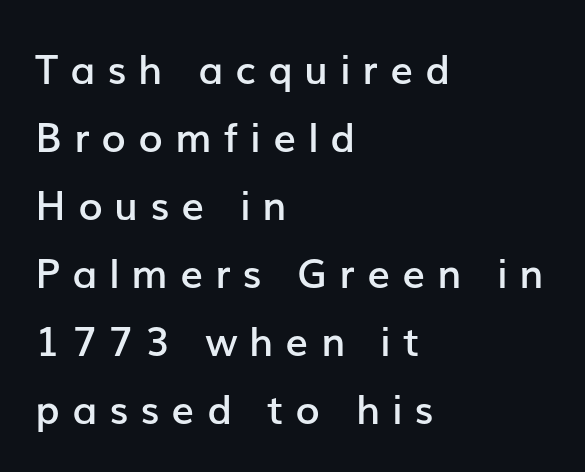
Q: Is the text bold? A: Semi-bold.
Q: Is the text italic (slanted)? A: No, it is upright.
Q: Is the typeface a serif or a sans-serif typeface? A: Sans-serif.
Q: Is the text underlined? A: No.
Q: How is the paragraph aligned? A: Left-aligned.
Q: Is the spacing between letters normal or unusually wide? A: Unusually wide.
Q: Is the spacing between lines tight, normal or loose? A: Normal.
Q: Width (condensed, normal, or wide)? A: Normal.
Q: Stroke contrast? A: Low.
Q: x-height? A: Medium.
Q: Monospaced? A: No.
